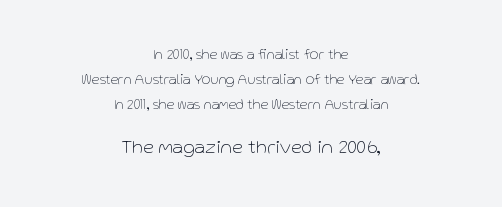
Is this a heavy cut? Hardly; it is regular or lighter. Type without underlining. Two sizes are in play, and the larger belongs to the second block. Characters remain perfectly vertical along every line. Alignment: centered.
